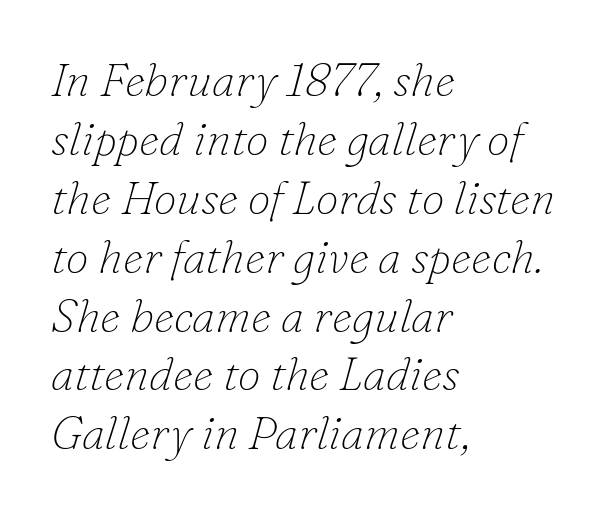
The image shows 46 px thin serif type, italic (leaning right); set left-aligned, normal line spacing (1.28x), normal letter spacing, not underlined; low stroke contrast and a small x-height.
